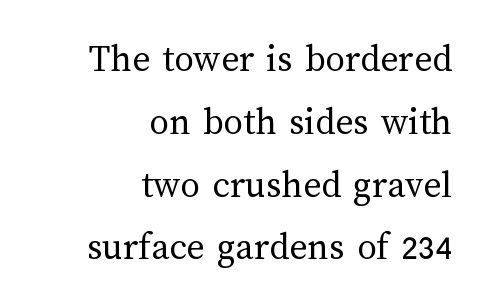
The image shows 39 px regular-weight type, upright; set right-aligned, normal line spacing (1.61x), normal letter spacing, not underlined; medium stroke contrast and a medium x-height.
